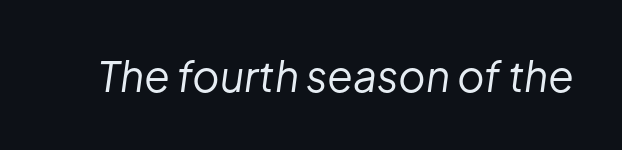
The image shows 42 px regular-weight type, italic (leaning right); set normal letter spacing, not underlined; low stroke contrast and a medium x-height.
